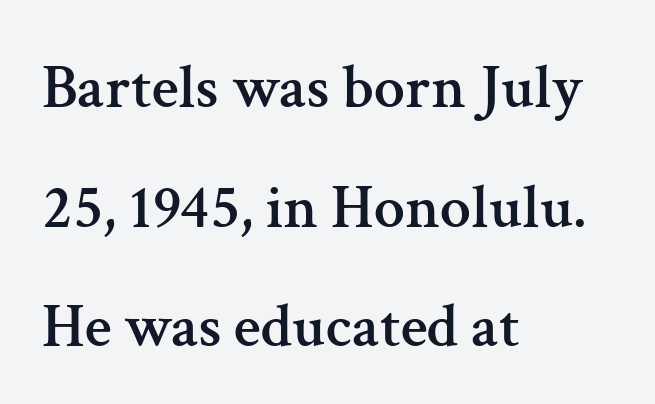
Q: Is the text italic (slanted)? A: No, it is upright.
Q: Is the typeface a serif or a sans-serif typeface? A: Serif.
Q: Is the text underlined? A: No.
Q: How is the paragraph aligned? A: Left-aligned.
Q: Is the spacing between letters normal or unusually wide? A: Normal.
Q: Is the spacing between lines tight, normal or loose? A: Loose.
Q: Width (condensed, normal, or wide)? A: Normal.
Q: Stroke contrast? A: Medium.
Q: x-height? A: Medium.
Q: Monospaced? A: No.
